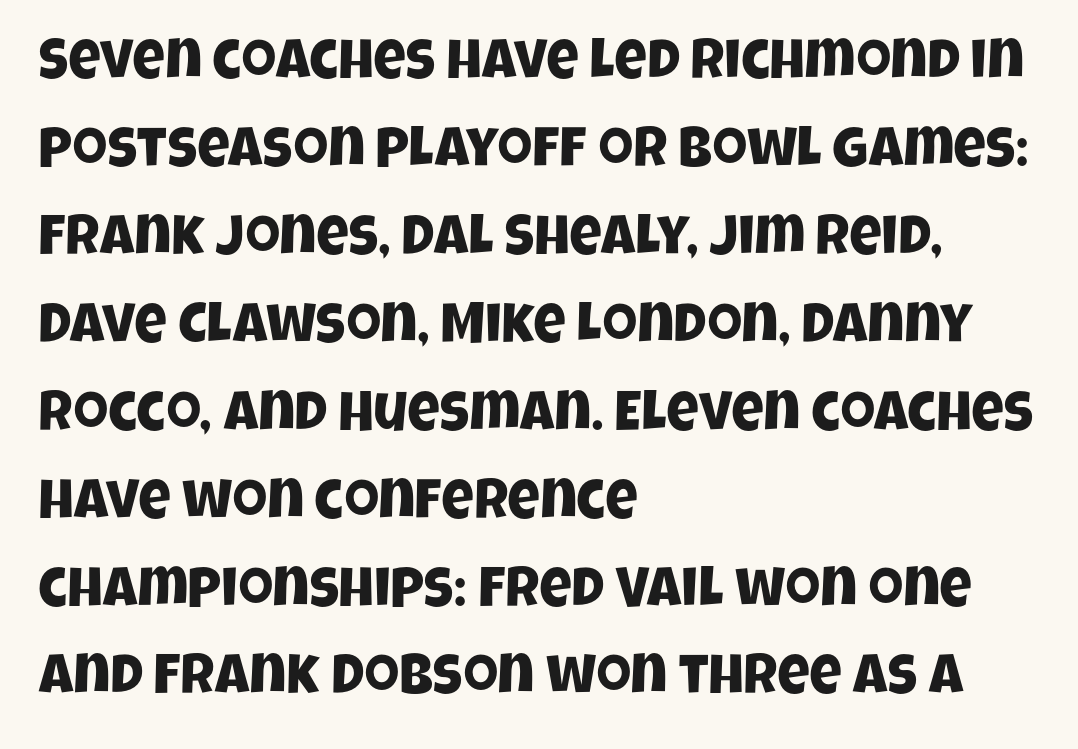
Q: Is the typeface a serif or a sans-serif typeface? A: Sans-serif.
Q: Is the text underlined? A: No.
Q: How is the paragraph aligned? A: Left-aligned.
Q: Is the spacing between letters normal or unusually wide? A: Normal.
Q: Is the spacing between lines tight, normal or loose? A: Normal.
Q: Width (condensed, normal, or wide)? A: Condensed.
Q: Stroke contrast? A: Low.
Q: x-height? A: Large.
Q: Monospaced? A: No.
